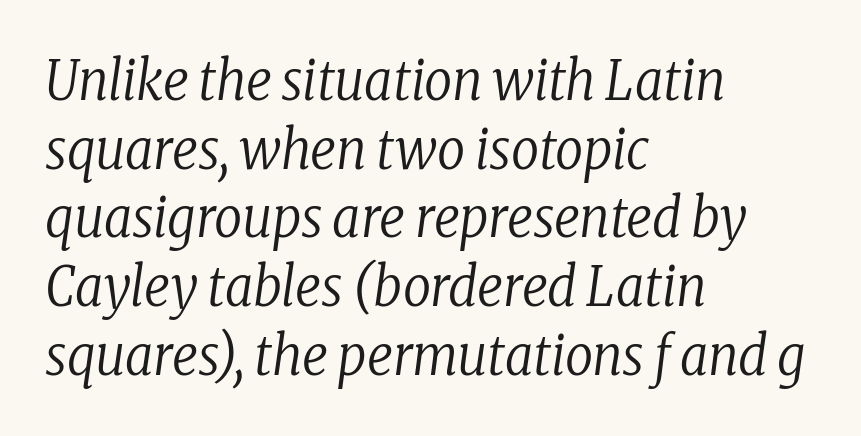
Q: Is the text bold? A: No.
Q: Is the text italic (slanted)? A: Yes, it leans right by about 8 degrees.
Q: Is the typeface a serif or a sans-serif typeface? A: Serif.
Q: Is the text underlined? A: No.
Q: How is the paragraph aligned? A: Left-aligned.
Q: Is the spacing between letters normal or unusually wide? A: Normal.
Q: Is the spacing between lines tight, normal or loose? A: Normal.
Q: Width (condensed, normal, or wide)? A: Condensed.
Q: Stroke contrast? A: Low.
Q: x-height? A: Medium.
Q: Monospaced? A: No.
